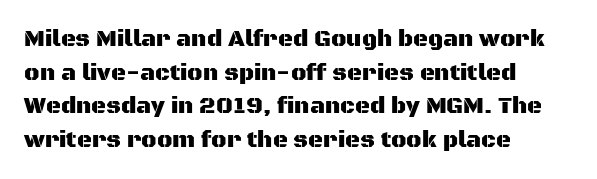
Notice how the passage keeps a crisp vertical edge on the left only. Ascenders rise straight up at ninety degrees. The passage shown is not underscored anywhere. Tracking value appears to be zero — textbook default spacing.
